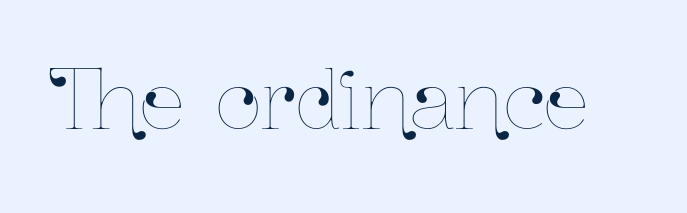
The image shows 80 px condensed type, upright; set normal letter spacing, not underlined; low stroke contrast and a medium x-height.
